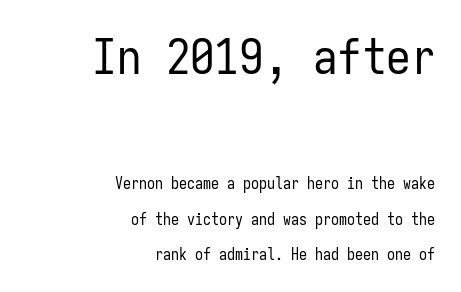
The image shows 49 px regular-weight, condensed sans-serif type, upright, monospaced; set right-aligned, loose line spacing (2.21x), normal letter spacing, not underlined; the first (top) block is 3.06x larger; low stroke contrast and a medium x-height.
